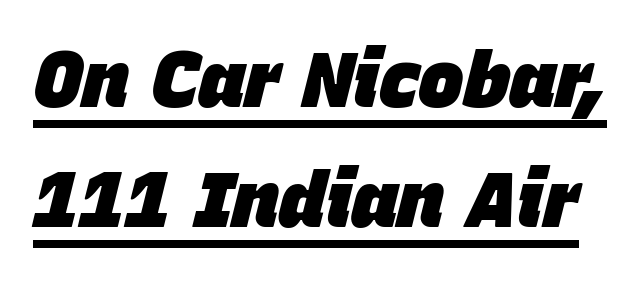
The image shows 77 px heavy type, italic (leaning right); set normal line spacing (1.56x), normal letter spacing, underlined; low stroke contrast and a large x-height.
